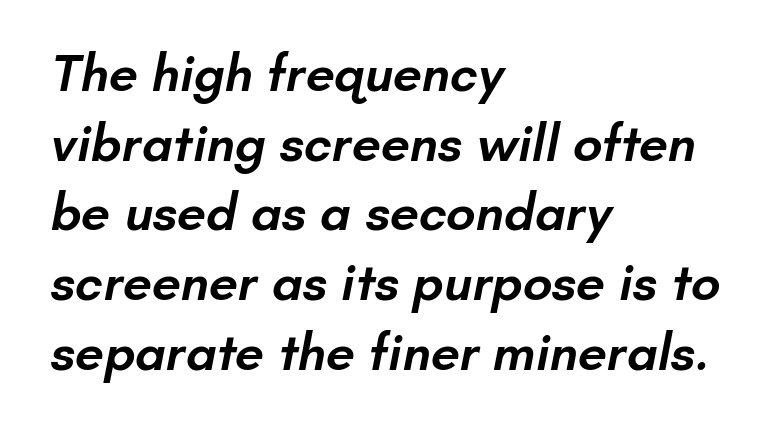
Just letters on the line, the space beneath them empty. Every row of glyphs begins at an identical x-position on the left. The type is set solid horizontally, with unmodified tracking. Character widths vary here, with narrow letters taking less room than wide ones. Does the type have serifs? No, each stem ends abruptly.
